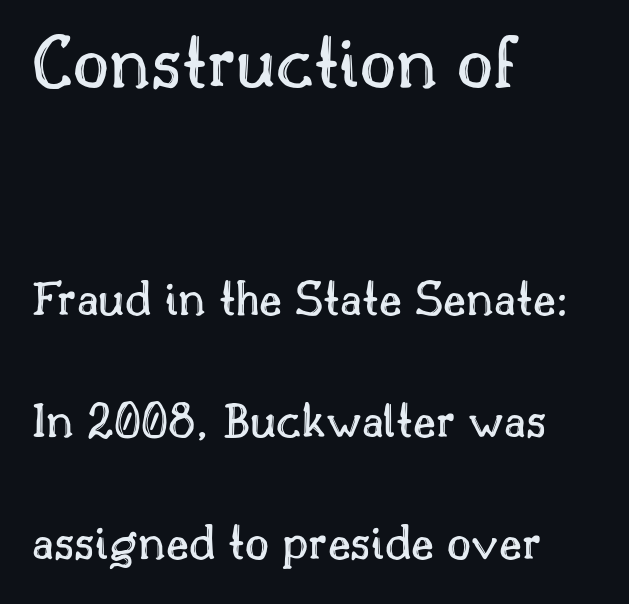
The image shows 78 px text type, upright; set left-aligned, loose line spacing (2.35x), normal letter spacing, not underlined; the first (top) block is 1.5x larger; a small x-height.
